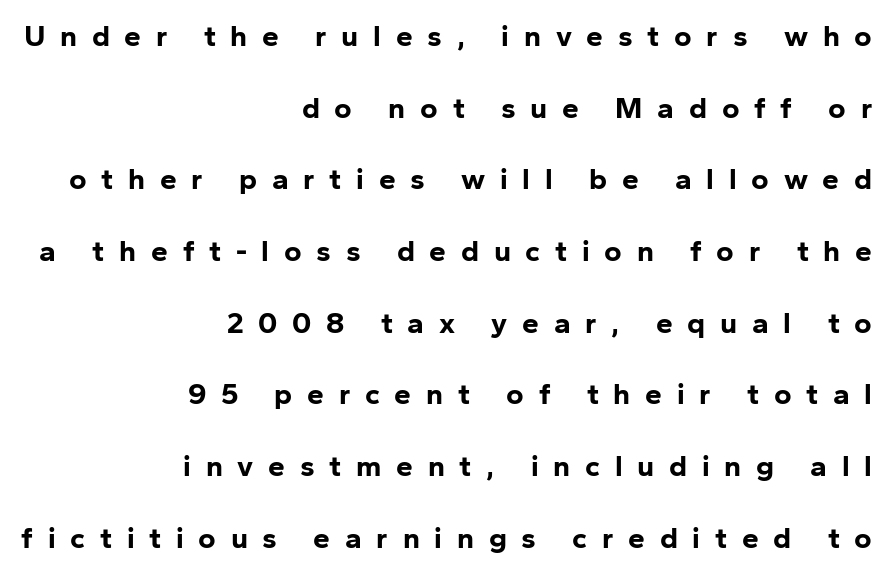
{"serif": "no", "italic": "no", "bold": "yes", "weight": "bold", "width": "normal", "stroke_contrast": "low", "x_height": "medium", "monospaced": "no", "underline": "no", "align": "right", "line_spacing": "loose", "line_spacing_ratio": 2.39, "letter_spacing": "wide", "letter_spacing_em": 0.49, "glyph_px": 30}
